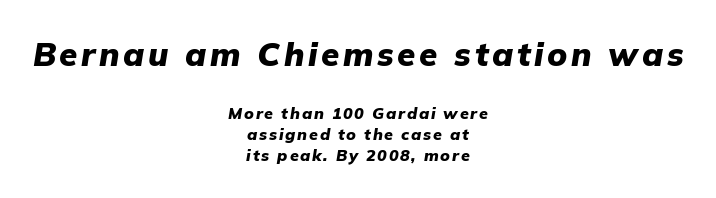
The face used here is proportionally spaced, like ordinary book or web type. These two chunks differ in scale, with the top chunk taking the larger measure. Designer's note — italics engaged. Honestly, there is no underline to notice here at all.
